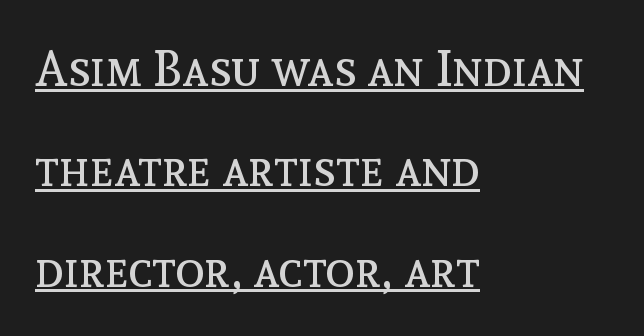
{"italic": "no", "bold": "no", "weight": "regular", "width": "normal", "x_height": "medium", "monospaced": "no", "underline": "yes", "align": "left", "line_spacing": "loose", "line_spacing_ratio": 2.05, "letter_spacing": "normal", "letter_spacing_em": 0.0, "glyph_px": 49}
